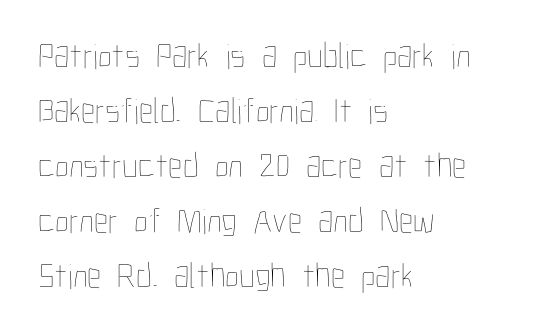
The space directly below the letters is spotless. A light-to-regular cut is what we see here. The face used here is proportionally spaced, like ordinary book or web type. The passage is arranged the way most books set body copy — flush left. Nobody touched the tracking dial on this one.
